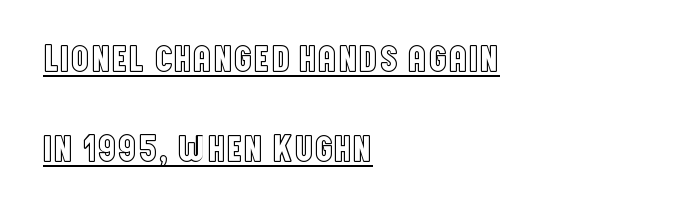
The text block is weighted toward the left margin, trailing off unevenly rightward. Glyph-to-glyph distance matches everyday printed text. This sample has the flowing, uneven cadence of proportional lettering. This is roman type, the default non-slanted kind.
